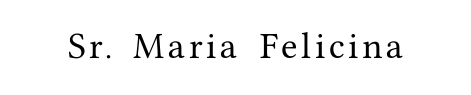
The image shows 30 px serif type, upright; set not underlined; medium stroke contrast and a medium x-height.
